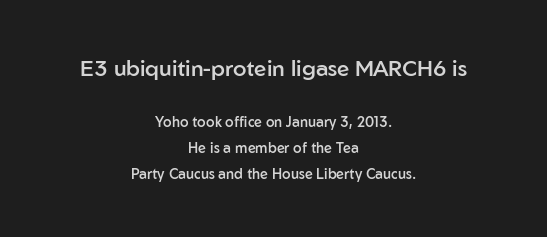
Q: Is the text bold? A: Semi-bold.
Q: Is the text italic (slanted)? A: No, it is upright.
Q: Is the text underlined? A: No.
Q: How is the paragraph aligned? A: Centered.
Q: Is the spacing between letters normal or unusually wide? A: Normal.
Q: Which block of text is set in a larger size, the first (top) or the second (bottom)? A: The first (top) one.
